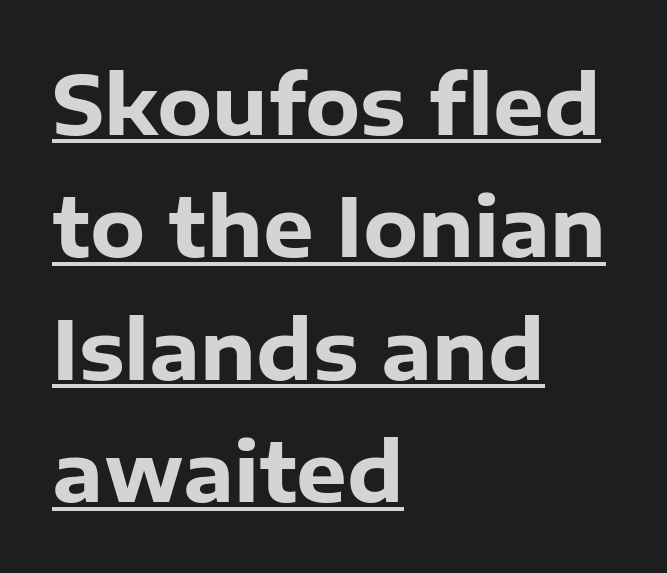
The image shows 80 px heavy sans-serif type, upright; set left-aligned, normal line spacing (1.53x), normal letter spacing, underlined; low stroke contrast and a medium x-height.
